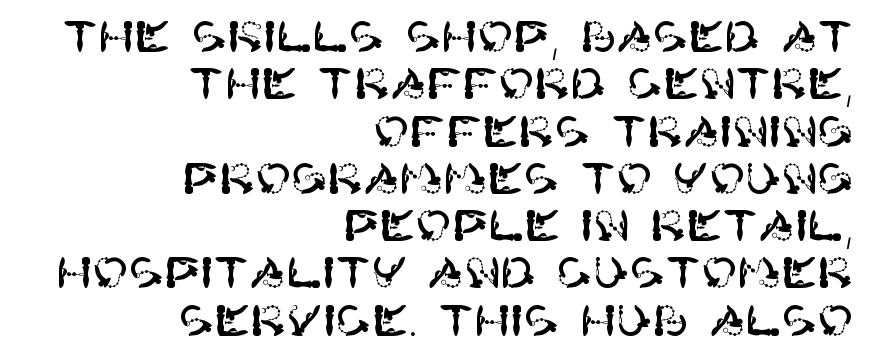
{"serif": "no", "italic": "no", "width": "normal", "stroke_contrast": "high", "x_height": "large", "underline": "no", "align": "right", "line_spacing": "tight", "line_spacing_ratio": 1.1, "letter_spacing": "normal", "letter_spacing_em": 0.0, "glyph_px": 43}
